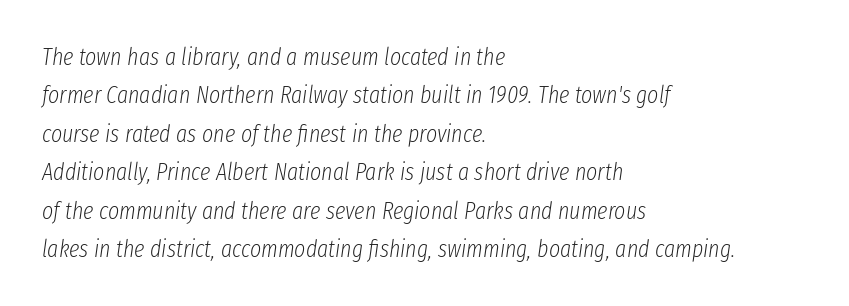
{"italic": "yes", "lean": "right", "slant_degrees": 8, "bold": "no", "underline": "no", "align": "left", "line_spacing": "normal", "line_spacing_ratio": 1.6, "letter_spacing": "normal", "letter_spacing_em": 0.0, "glyph_px": 24}
